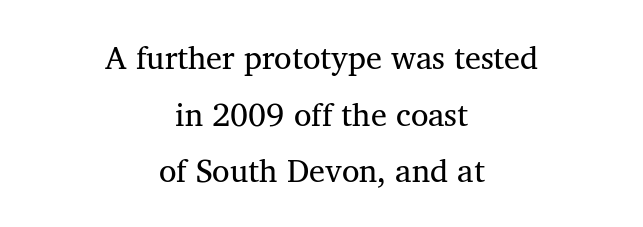
Q: Is the text bold? A: No.
Q: Is the typeface a serif or a sans-serif typeface? A: Serif.
Q: Is the text underlined? A: No.
Q: How is the paragraph aligned? A: Centered.
Q: Is the spacing between letters normal or unusually wide? A: Normal.
Q: Width (condensed, normal, or wide)? A: Normal.
Q: Stroke contrast? A: Medium.
Q: x-height? A: Medium.
Q: Monospaced? A: No.
